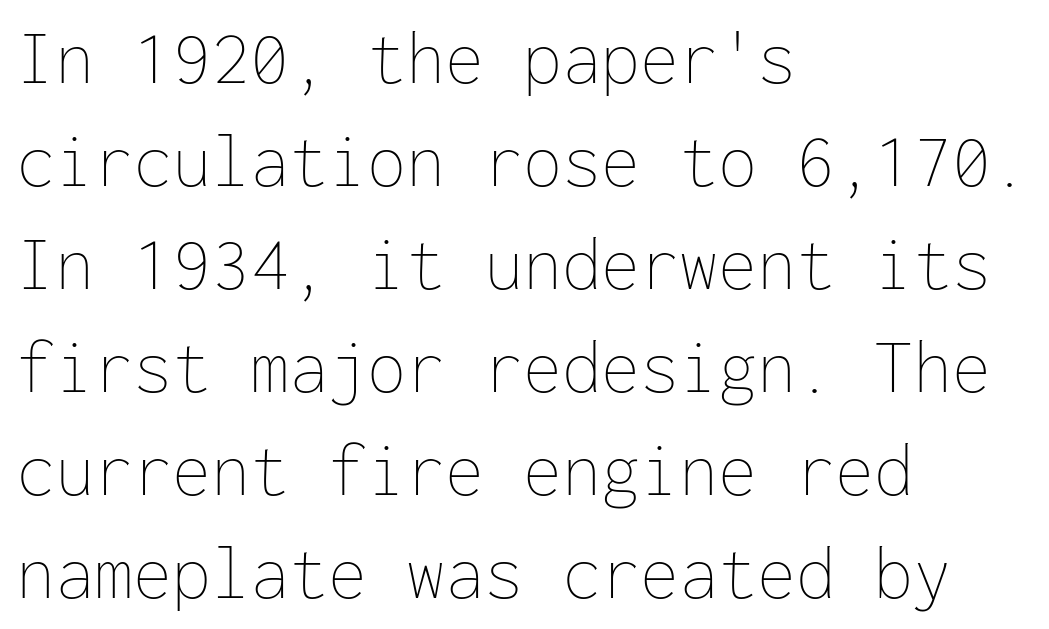
The image shows 78 px thin type, upright, monospaced; set left-aligned, normal line spacing (1.32x), normal letter spacing, not underlined; low stroke contrast and a medium x-height.
